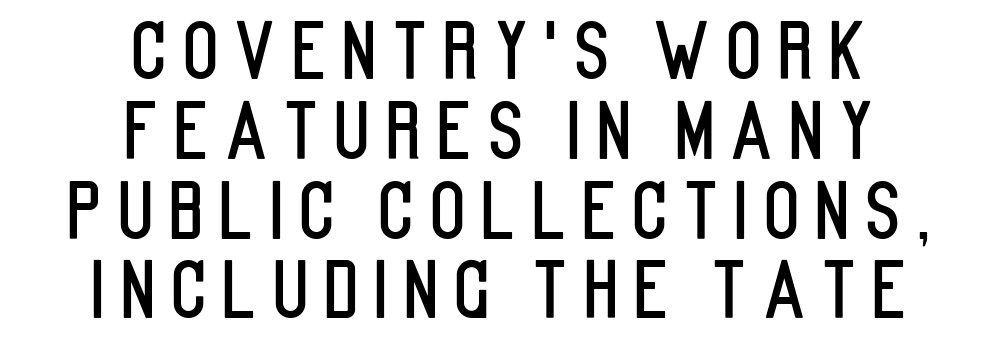
The image shows 76 px condensed sans-serif type, upright; set centered, tight line spacing (1.05x), not underlined; low stroke contrast and a large x-height.
